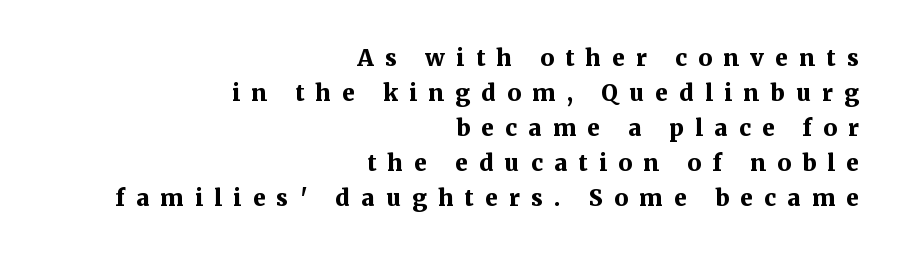
The image shows 23 px bold type, upright; set right-aligned, normal line spacing (1.52x), unusually wide letter spacing (+0.49 em), not underlined.
